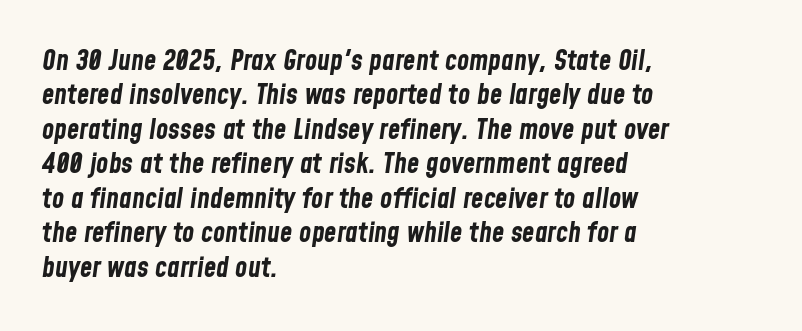
Q: Is the text bold? A: Yes.
Q: Is the text italic (slanted)? A: Yes, it leans right by about 8 degrees.
Q: Is the text underlined? A: No.
Q: How is the paragraph aligned? A: Left-aligned.
Q: Is the spacing between letters normal or unusually wide? A: Normal.
Q: Width (condensed, normal, or wide)? A: Condensed.
Q: Stroke contrast? A: Low.
Q: x-height? A: Medium.
Q: Monospaced? A: No.
